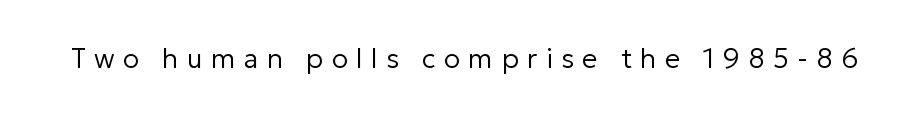
The image shows 27 px text type, upright; set unusually wide letter spacing (+0.31 em), not underlined.
